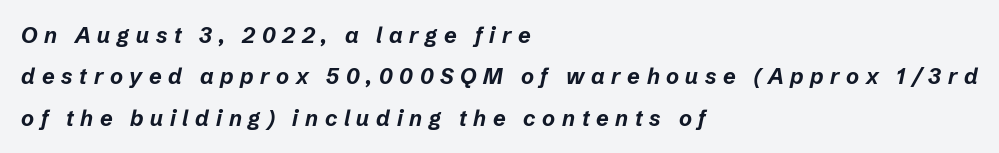
Q: Is the text bold? A: Yes.
Q: Is the text italic (slanted)? A: Yes, it leans right by about 12 degrees.
Q: Is the text underlined? A: No.
Q: How is the paragraph aligned? A: Left-aligned.
Q: Is the spacing between letters normal or unusually wide? A: Unusually wide.
